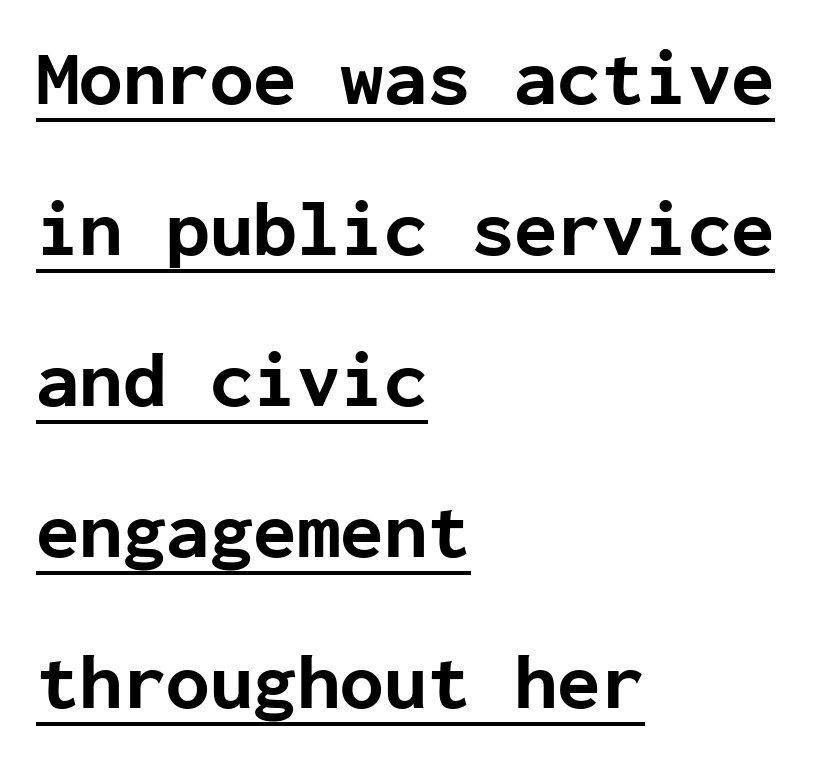
Q: Is the text bold? A: Yes.
Q: Is the text italic (slanted)? A: No, it is upright.
Q: Is the typeface a serif or a sans-serif typeface? A: Sans-serif.
Q: Is the text underlined? A: Yes.
Q: How is the paragraph aligned? A: Left-aligned.
Q: Is the spacing between letters normal or unusually wide? A: Normal.
Q: Is the spacing between lines tight, normal or loose? A: Loose.
Q: Width (condensed, normal, or wide)? A: Normal.
Q: Stroke contrast? A: Low.
Q: x-height? A: Medium.
Q: Monospaced? A: Yes.
